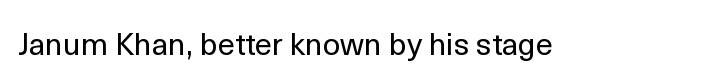
A light-to-regular cut is what we see here. Every character sits straight up, as roman type does. The baseline area is clear. The typeface chosen for these lines omits serifs.
